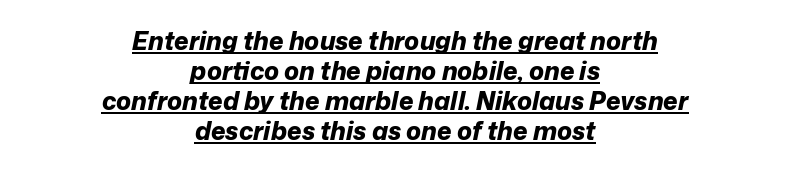
The image shows 25 px bold type, italic (leaning right); set centered, line spacing 1.2x, normal letter spacing, underlined.
